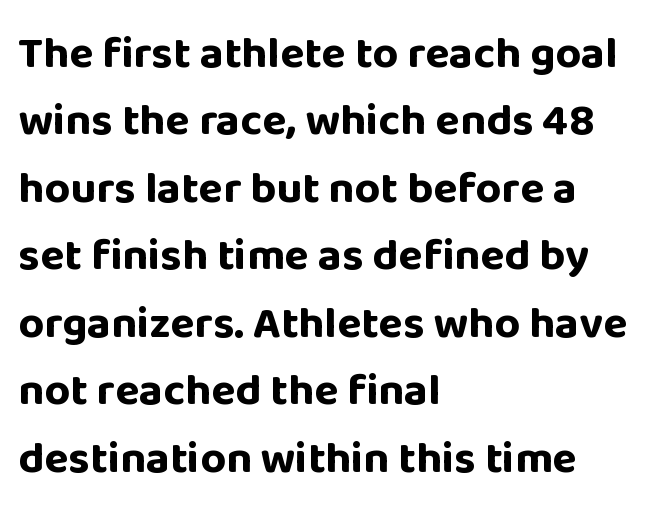
The image shows 45 px bold sans-serif type, upright; set left-aligned, normal line spacing (1.5x), normal letter spacing, not underlined; low stroke contrast and a large x-height.
